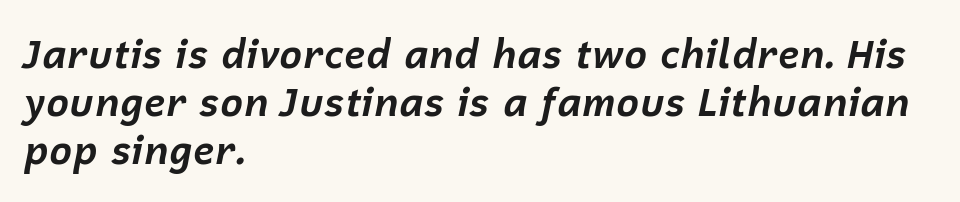
{"italic": "yes", "lean": "right", "slant_degrees": 12, "bold": "yes", "weight": "bold", "width": "normal", "stroke_contrast": "low", "x_height": "medium", "monospaced": "no", "underline": "no", "align": "left", "line_spacing_ratio": 1.23, "letter_spacing": "normal", "letter_spacing_em": 0.0, "glyph_px": 39}
